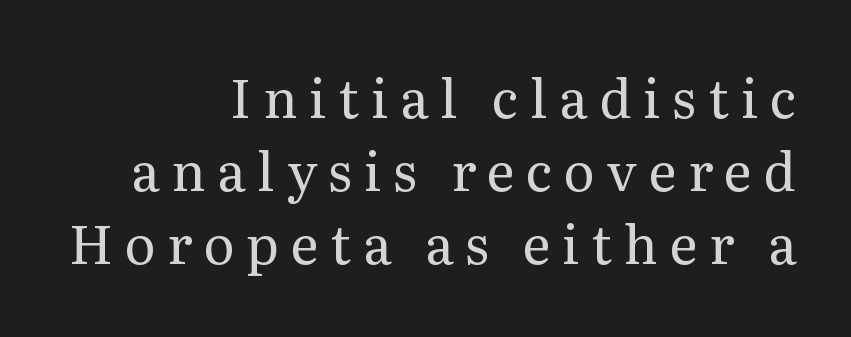
Q: Is the text bold? A: No.
Q: Is the text italic (slanted)? A: No, it is upright.
Q: Is the typeface a serif or a sans-serif typeface? A: Serif.
Q: Is the text underlined? A: No.
Q: How is the paragraph aligned? A: Right-aligned.
Q: Is the spacing between letters normal or unusually wide? A: Unusually wide.
Q: Is the spacing between lines tight, normal or loose? A: Normal.
Q: Width (condensed, normal, or wide)? A: Normal.
Q: Stroke contrast? A: Medium.
Q: x-height? A: Medium.
Q: Monospaced? A: No.
